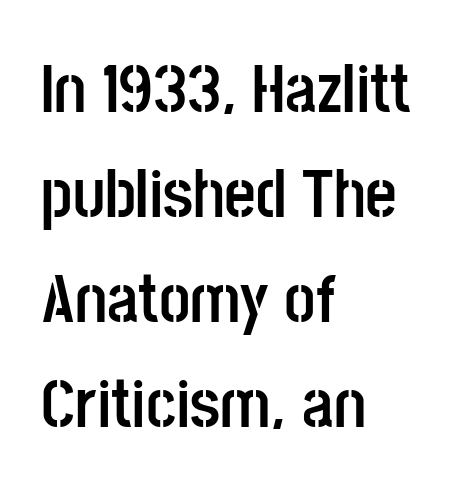
{"serif": "no", "italic": "no", "bold": "yes", "weight": "semibold", "width": "condensed", "stroke_contrast": "low", "x_height": "large", "monospaced": "no", "underline": "no", "align": "left", "line_spacing": "normal", "line_spacing_ratio": 1.52, "letter_spacing": "normal", "letter_spacing_em": 0.0, "glyph_px": 69}
